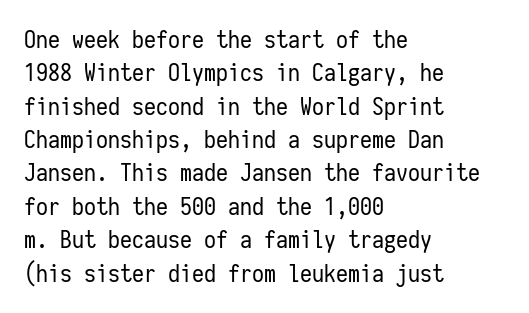
The letterforms sit at book weight or below. Posture: straight, roman, zero tilt. Tracking value appears to be zero — textbook default spacing. The passage shown stacks its lines at a standard gap. Is the block centered? No — it sits flush against the left margin. The foot of each line stays bare and open.
